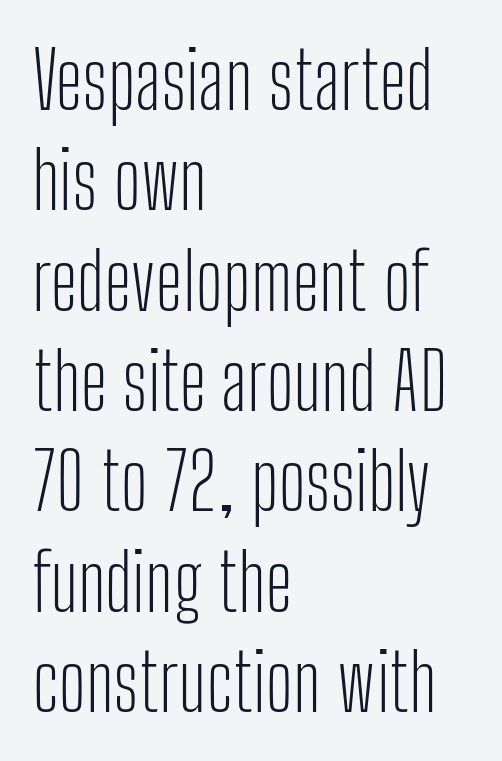
{"serif": "no", "italic": "no", "bold": "no", "weight": "light", "width": "condensed", "stroke_contrast": "low", "x_height": "medium", "monospaced": "no", "underline": "no", "align": "left", "line_spacing": "normal", "line_spacing_ratio": 1.27, "letter_spacing": "normal", "letter_spacing_em": 0.0, "glyph_px": 79}
